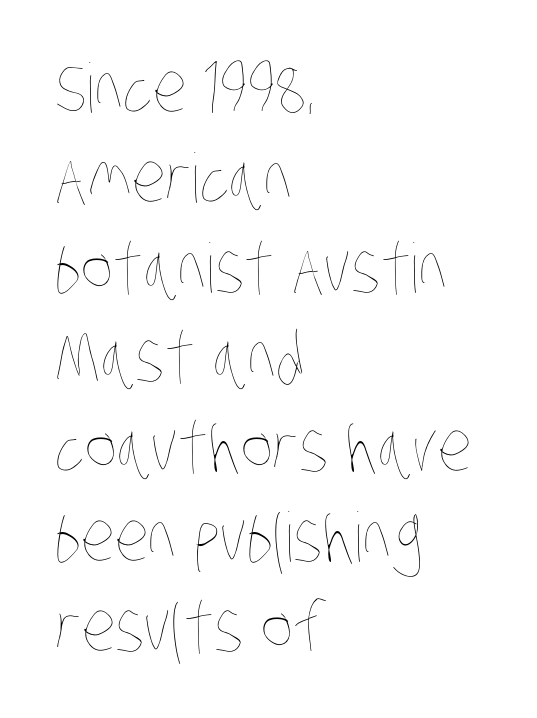
Q: Is the text bold? A: No.
Q: Is the text underlined? A: No.
Q: How is the paragraph aligned? A: Left-aligned.
Q: Is the spacing between letters normal or unusually wide? A: Normal.
Q: Is the spacing between lines tight, normal or loose? A: Normal.
Q: Width (condensed, normal, or wide)? A: Condensed.
Q: Stroke contrast? A: Low.
Q: x-height? A: Large.
Q: Monospaced? A: No.
